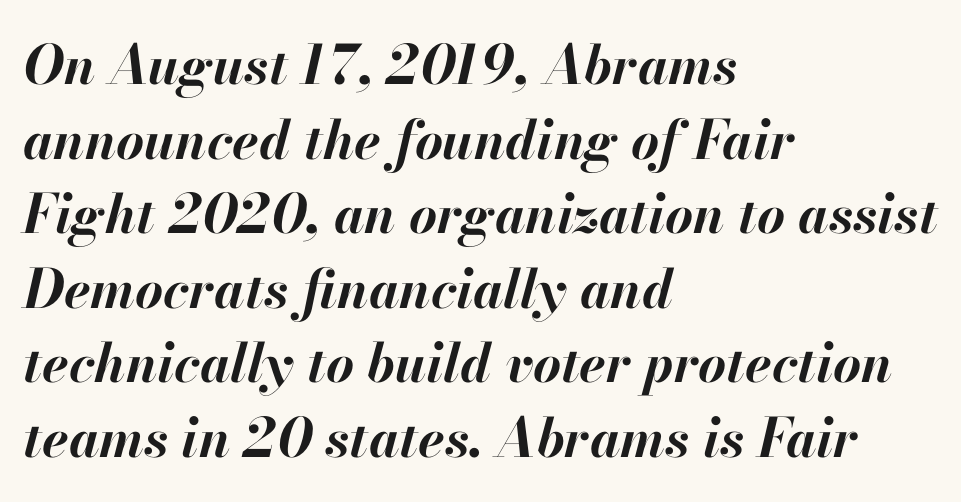
Designer's note — italics engaged. A bare baseline throughout the passage. Each letter keeps its own natural width here, so spacing adapts to shape. The face used here is rendered with its standard letterfit.
